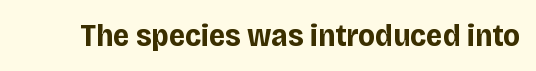
The image shows 32 px bold sans-serif type, upright; set normal letter spacing, not underlined; low stroke contrast and a large x-height.
